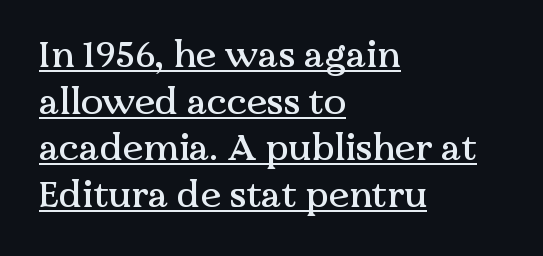
Q: Is the text italic (slanted)? A: No, it is upright.
Q: Is the typeface a serif or a sans-serif typeface? A: Serif.
Q: Is the text underlined? A: Yes.
Q: How is the paragraph aligned? A: Left-aligned.
Q: Is the spacing between letters normal or unusually wide? A: Normal.
Q: Is the spacing between lines tight, normal or loose? A: Normal.
Q: Width (condensed, normal, or wide)? A: Normal.
Q: Stroke contrast? A: Medium.
Q: x-height? A: Medium.
Q: Monospaced? A: No.
